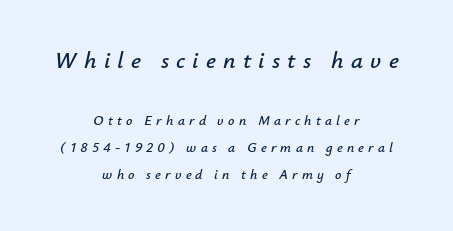
Q: Is the text italic (slanted)? A: Yes, it leans right by about 12 degrees.
Q: Is the text underlined? A: No.
Q: How is the paragraph aligned? A: Centered.
Q: Is the spacing between letters normal or unusually wide? A: Unusually wide.
Q: Is the spacing between lines tight, normal or loose? A: Loose.
Q: Which block of text is set in a larger size, the first (top) or the second (bottom)? A: The first (top) one.
